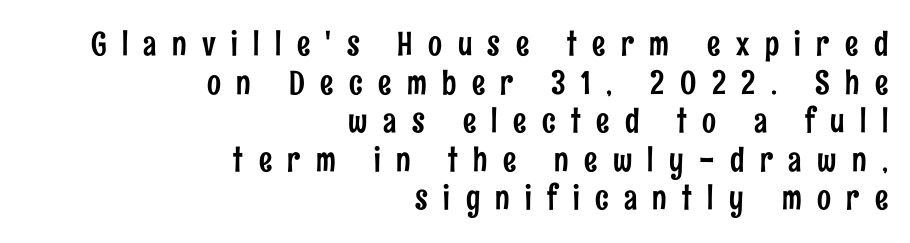
Tracking here is generous; glyphs stand well apart from one another. Clear beneath every line of the passage. The letters stand straight up with perfectly vertical stems. The letters advance in unequal steps, a hallmark of proportional type. One-word summary of the alignment: right.
